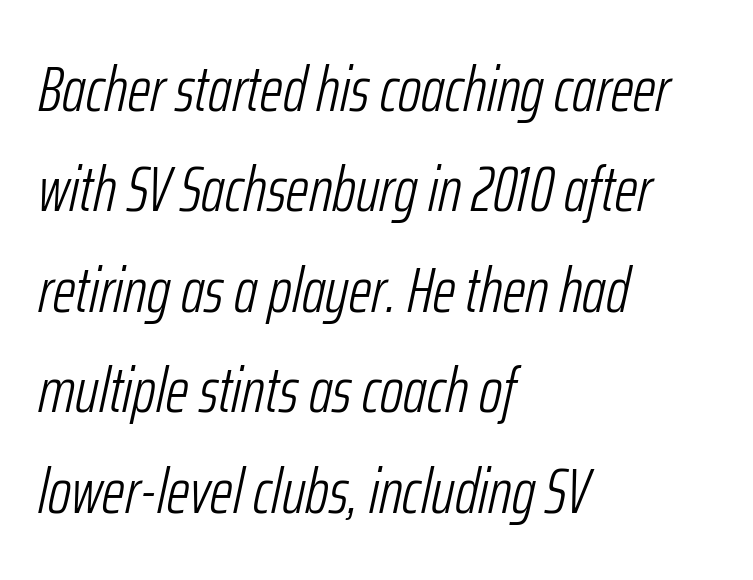
The image shows 64 px light, condensed type, italic (leaning right); set left-aligned, normal line spacing (1.57x), normal letter spacing, not underlined; low stroke contrast and a medium x-height.
